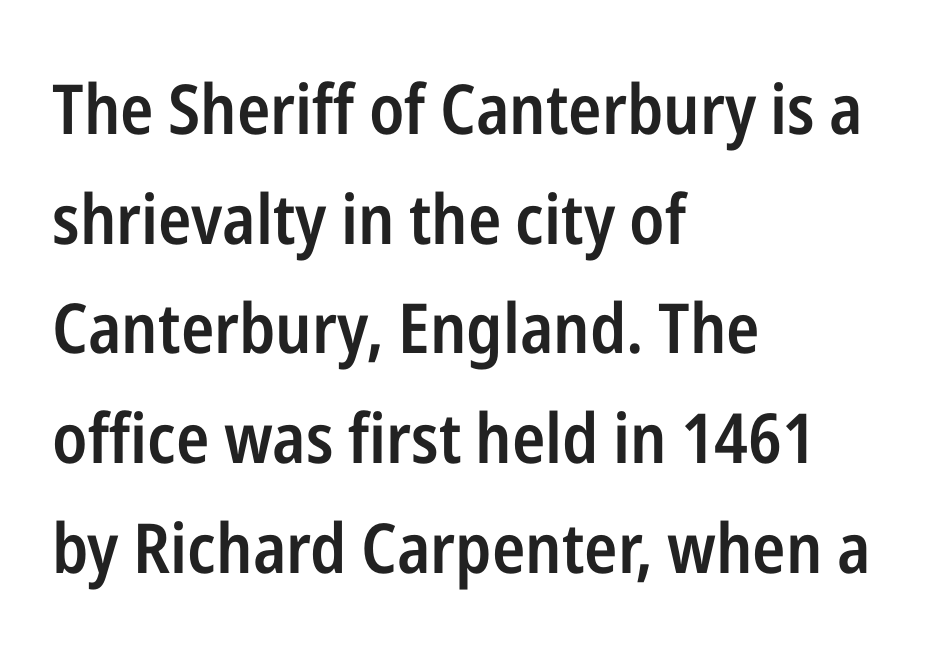
Q: Is the text bold? A: Semi-bold.
Q: Is the text italic (slanted)? A: No, it is upright.
Q: Is the typeface a serif or a sans-serif typeface? A: Sans-serif.
Q: Is the text underlined? A: No.
Q: How is the paragraph aligned? A: Left-aligned.
Q: Is the spacing between letters normal or unusually wide? A: Normal.
Q: Is the spacing between lines tight, normal or loose? A: Normal.
Q: Width (condensed, normal, or wide)? A: Condensed.
Q: Stroke contrast? A: Low.
Q: x-height? A: Medium.
Q: Monospaced? A: No.
